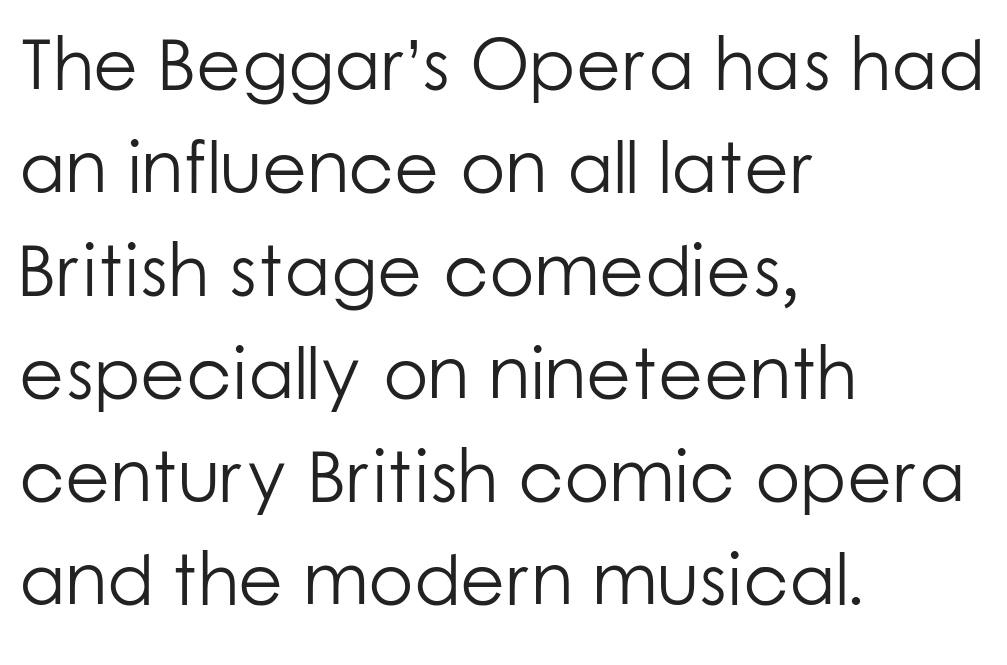
{"serif": "no", "italic": "no", "bold": "no", "weight": "light", "width": "normal", "stroke_contrast": "low", "x_height": "medium", "monospaced": "no", "underline": "no", "align": "left", "line_spacing": "normal", "line_spacing_ratio": 1.41, "letter_spacing": "normal", "letter_spacing_em": 0.0, "glyph_px": 73}
